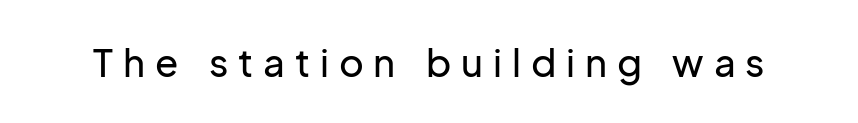
The image shows 38 px sans-serif type, upright; set unusually wide letter spacing (+0.26 em), not underlined; low stroke contrast and a medium x-height.
